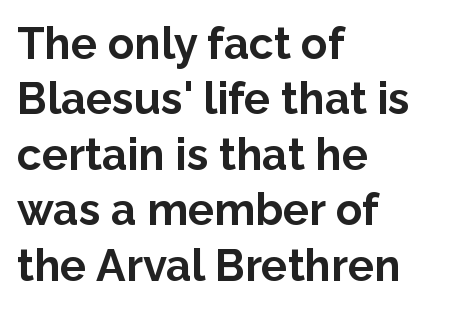
Q: Is the text bold? A: Yes.
Q: Is the text italic (slanted)? A: No, it is upright.
Q: Is the typeface a serif or a sans-serif typeface? A: Sans-serif.
Q: Is the text underlined? A: No.
Q: How is the paragraph aligned? A: Left-aligned.
Q: Is the spacing between letters normal or unusually wide? A: Normal.
Q: Is the spacing between lines tight, normal or loose? A: Normal.
Q: Width (condensed, normal, or wide)? A: Normal.
Q: Stroke contrast? A: Low.
Q: x-height? A: Medium.
Q: Monospaced? A: No.
